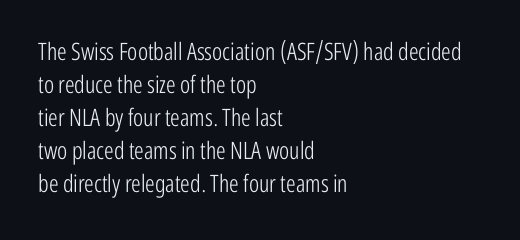
{"italic": "no", "bold": "no", "underline": "no", "align": "left", "line_spacing": "normal", "line_spacing_ratio": 1.37, "letter_spacing": "normal", "letter_spacing_em": 0.0, "glyph_px": 24}
